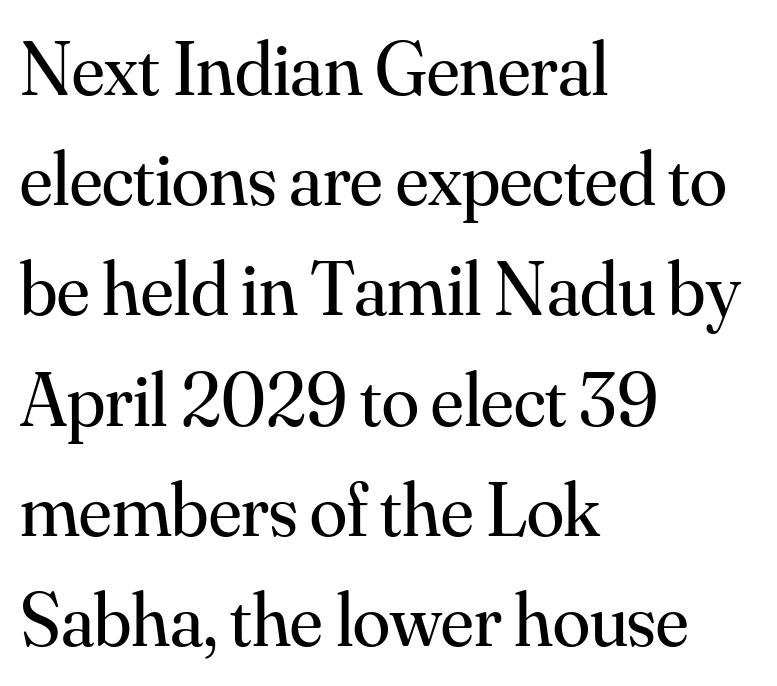
The image shows 76 px regular-weight serif type, upright; set left-aligned, normal line spacing (1.45x), normal letter spacing, not underlined; medium stroke contrast and a small x-height.
